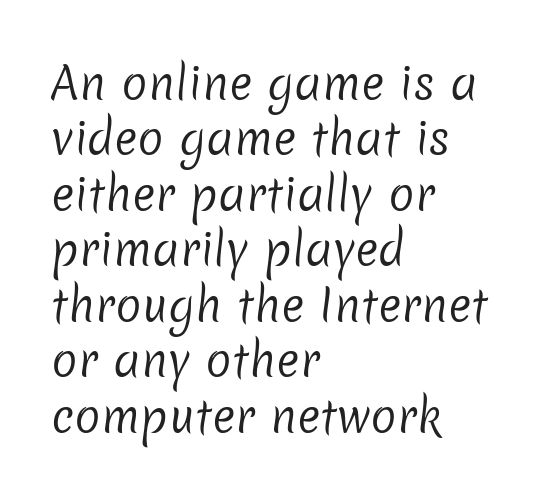
The image shows 44 px regular-weight sans-serif type; set left-aligned, normal line spacing (1.26x), normal letter spacing, not underlined; low stroke contrast and a medium x-height.
